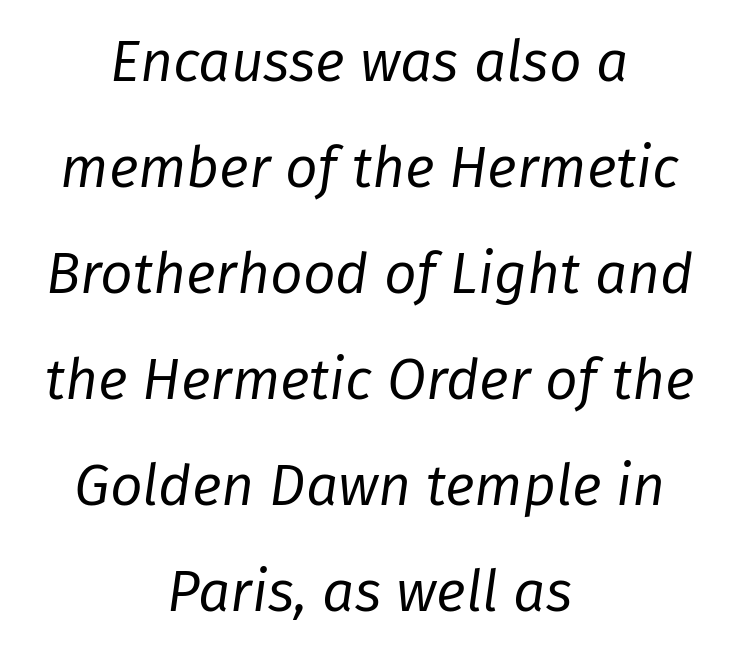
Q: Is the text bold? A: No.
Q: Is the text italic (slanted)? A: Yes, it leans right by about 8 degrees.
Q: Is the text underlined? A: No.
Q: How is the paragraph aligned? A: Centered.
Q: Is the spacing between letters normal or unusually wide? A: Normal.
Q: Width (condensed, normal, or wide)? A: Normal.
Q: Stroke contrast? A: Low.
Q: x-height? A: Medium.
Q: Monospaced? A: No.
